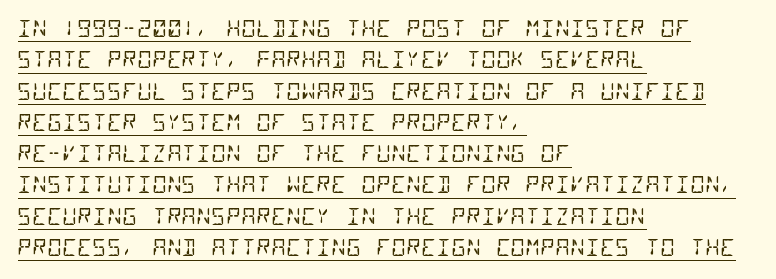
The image shows 23 px text type; set left-aligned, normal line spacing (1.36x), normal letter spacing, underlined.
